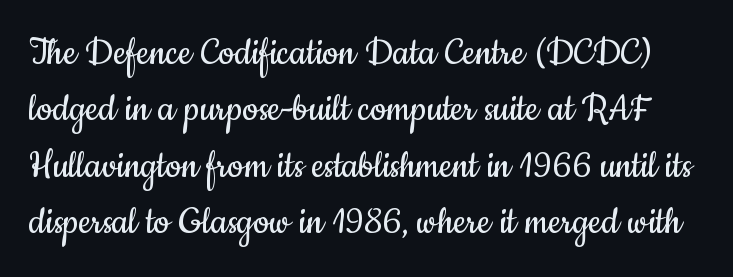
{"serif": "no", "bold": "no", "weight": "regular", "width": "condensed", "stroke_contrast": "low", "x_height": "small", "monospaced": "no", "underline": "no", "line_spacing": "normal", "line_spacing_ratio": 1.28, "letter_spacing": "normal", "letter_spacing_em": 0.0, "glyph_px": 44}
